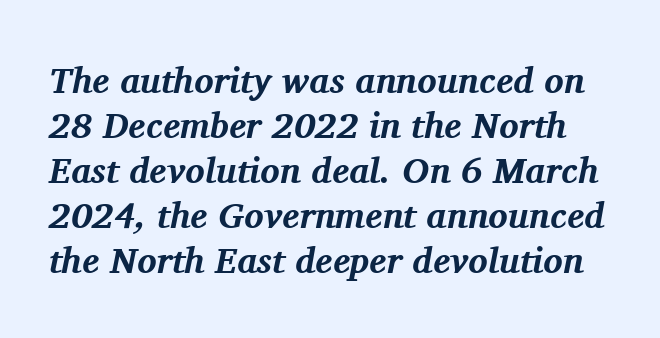
Q: Is the text bold? A: Yes.
Q: Is the text italic (slanted)? A: Yes, it leans right by about 11 degrees.
Q: Is the typeface a serif or a sans-serif typeface? A: Serif.
Q: Is the text underlined? A: No.
Q: Is the spacing between letters normal or unusually wide? A: Normal.
Q: Is the spacing between lines tight, normal or loose? A: Normal.
Q: Width (condensed, normal, or wide)? A: Normal.
Q: Stroke contrast? A: Medium.
Q: x-height? A: Medium.
Q: Monospaced? A: No.
